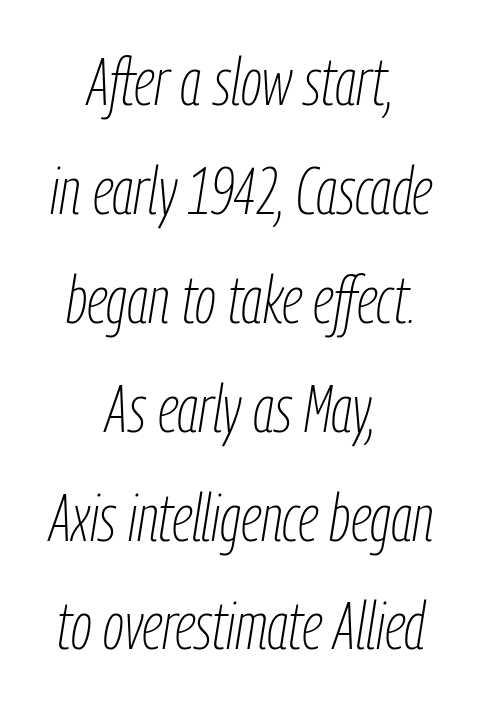
Plain, unruled lines of type. Is this a fixed-width face? No — the glyphs have proportional, varying widths. Would a proofreader flag this as italicized? Yes. The font sits on the lighter half of the weight spectrum, regular included. Tracking here is standard; glyphs follow each other at the usual distance.
